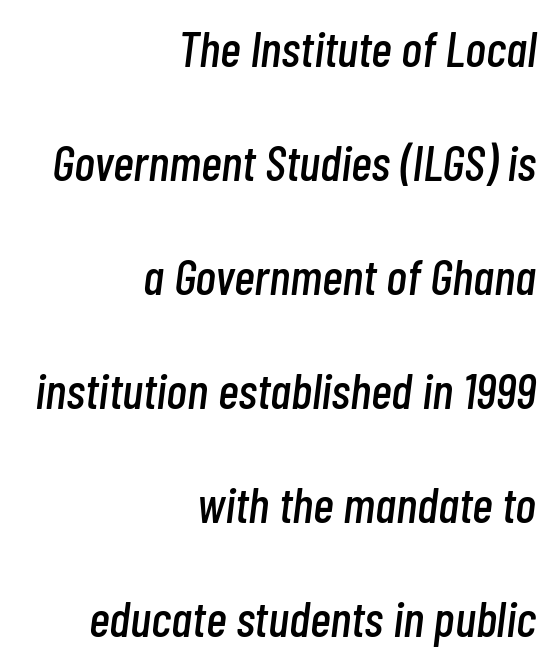
The image shows 50 px condensed type, italic (leaning right); set right-aligned, loose line spacing (2.28x), normal letter spacing, not underlined; low stroke contrast and a medium x-height.
